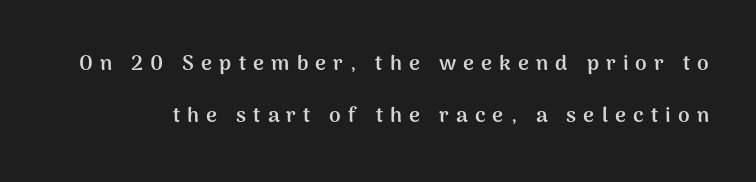
Descenders hang freely into open space. Summary of weight: heavy, a full bold. Leading is clearly above the norm, producing a sparse column. Compared with typical body copy, the letter spacing here is much looser. Ascenders rise straight up at ninety degrees.
